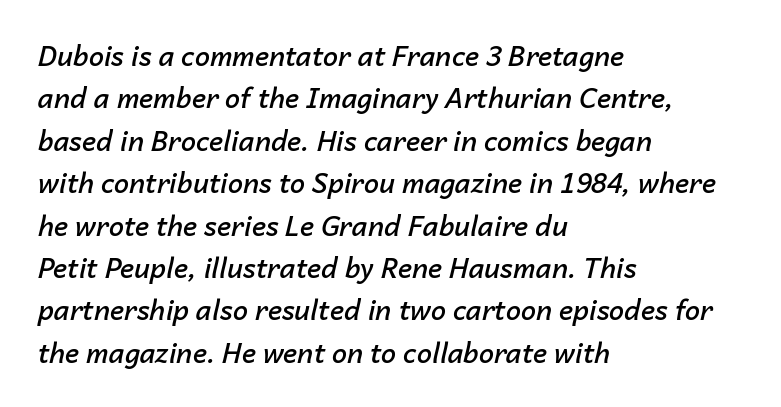
Moderately thickened strokes mark this as semibold type. Observe the lean: these are italic letterforms. Vertically, the passage feels balanced, rows spaced as you'd expect. Spacing between characters is what you'd get straight out of the box. Underlining? Definitely not there. If you drew a ruler down the left edge, every line would touch it.
